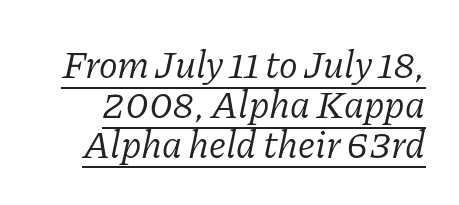
Q: Is the text bold? A: No.
Q: Is the text italic (slanted)? A: Yes, it leans right by about 11 degrees.
Q: Is the typeface a serif or a sans-serif typeface? A: Serif.
Q: Is the text underlined? A: Yes.
Q: Is the spacing between letters normal or unusually wide? A: Normal.
Q: Is the spacing between lines tight, normal or loose? A: Tight.
Q: Width (condensed, normal, or wide)? A: Normal.
Q: Stroke contrast? A: Low.
Q: x-height? A: Medium.
Q: Monospaced? A: No.
